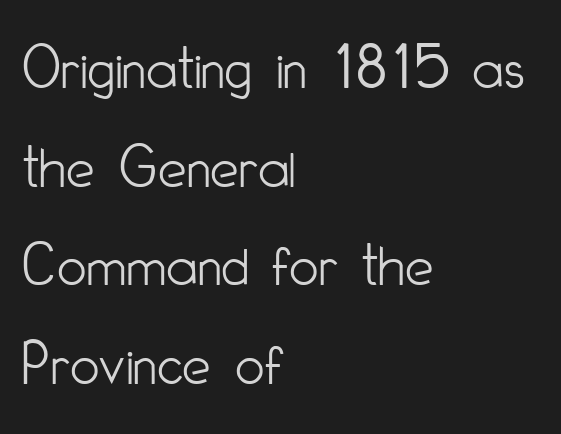
Is there much room between lines? A standard amount, neither cramped nor airy. Quick note: underline off. The rendering uses natural spacing where letterforms have individual widths. The font family rendered here belongs to the sans-serif group. Stroke thickness stays within the range of a standard reading face or lighter.
